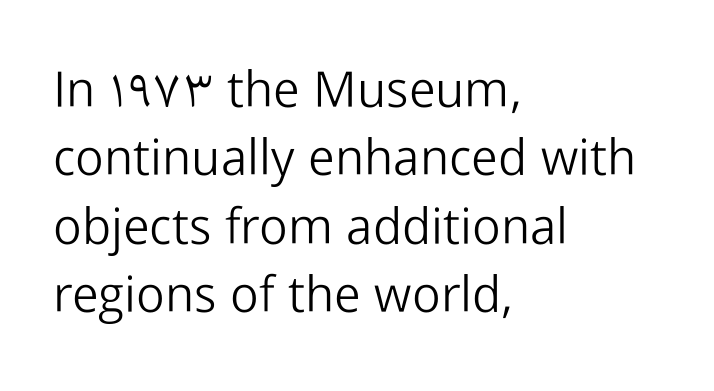
Q: Is the text bold? A: No.
Q: Is the text italic (slanted)? A: No, it is upright.
Q: Is the typeface a serif or a sans-serif typeface? A: Sans-serif.
Q: Is the text underlined? A: No.
Q: How is the paragraph aligned? A: Left-aligned.
Q: Is the spacing between letters normal or unusually wide? A: Normal.
Q: Is the spacing between lines tight, normal or loose? A: Normal.
Q: Width (condensed, normal, or wide)? A: Normal.
Q: Stroke contrast? A: Low.
Q: x-height? A: Medium.
Q: Monospaced? A: No.
